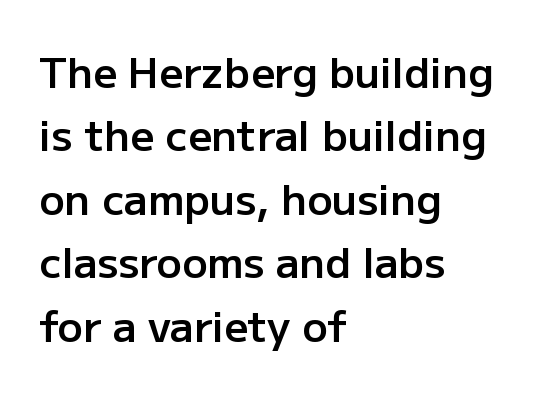
The image shows 42 px semibold sans-serif type, upright; set left-aligned, normal line spacing (1.51x), normal letter spacing, not underlined; low stroke contrast and a medium x-height.
